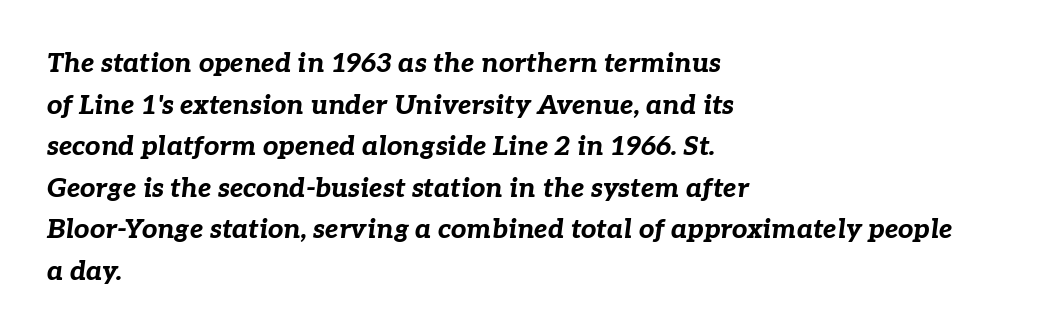
The image shows 27 px bold type, italic (leaning right); set left-aligned, normal line spacing (1.54x), normal letter spacing, not underlined.
